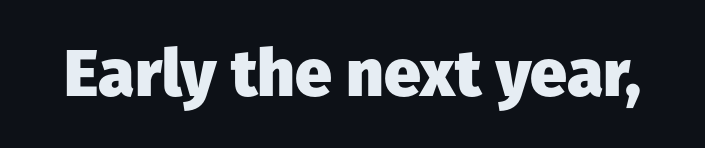
Nope, no serifs anywhere on these letters. Lines of text with bare space underneath. The face used here has the dense, thick strokes of a bold. Vertical strokes here are truly vertical.
